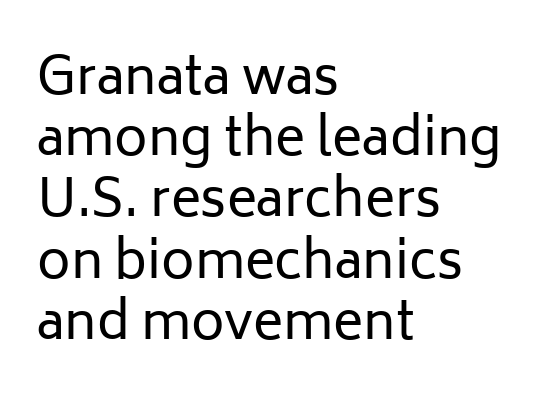
The image shows 51 px regular-weight sans-serif type, upright; set left-aligned, line spacing 1.2x, normal letter spacing, not underlined; low stroke contrast and a medium x-height.
